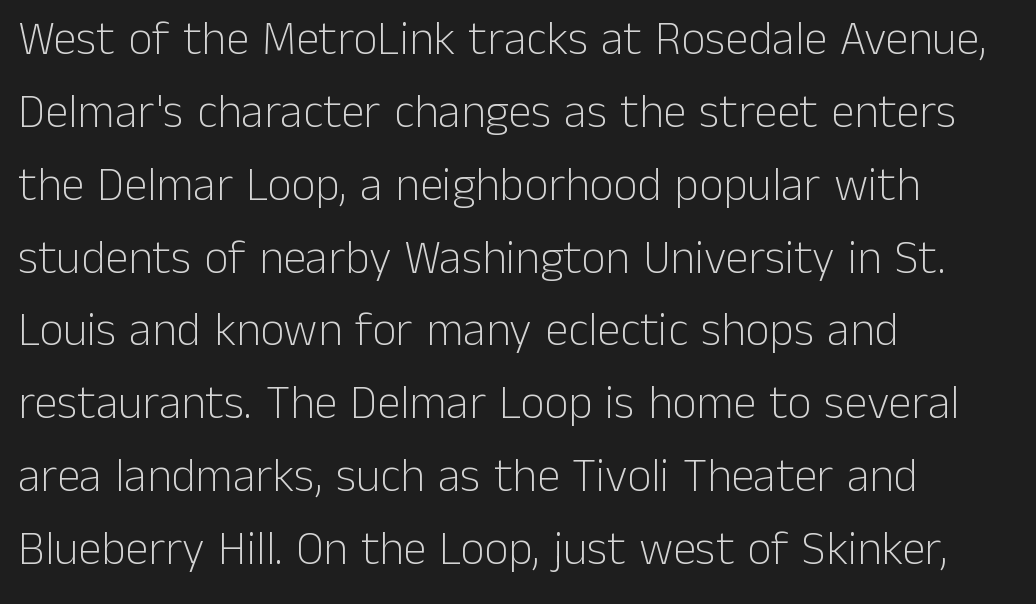
{"serif": "no", "italic": "no", "bold": "no", "weight": "light", "width": "normal", "stroke_contrast": "low", "x_height": "medium", "monospaced": "no", "underline": "no", "align": "left", "line_spacing": "normal", "line_spacing_ratio": 1.55, "letter_spacing": "normal", "letter_spacing_em": 0.0, "glyph_px": 47}
